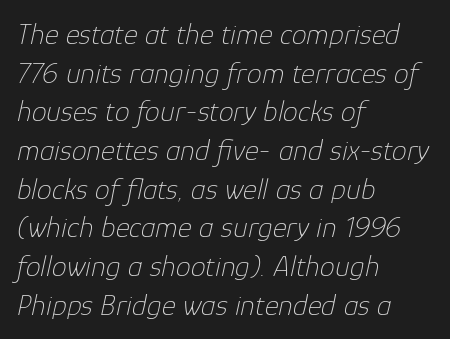
The image shows 30 px thin type, italic (leaning right); set left-aligned, normal line spacing (1.29x), normal letter spacing, not underlined; low stroke contrast and a medium x-height.
